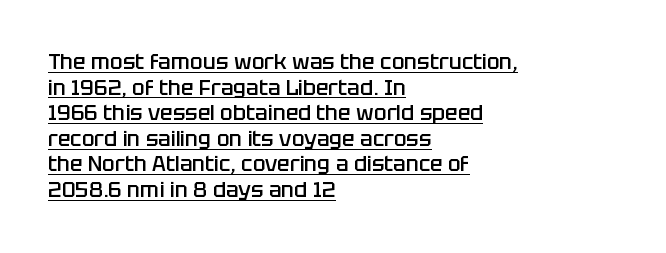
A classic flush-left, rag-right setting is used for this passage. Emphasis is given by a line drawn under the lettering. Firm but not heavy-handed strokes: this text is semibold. If you drew a line through each stem, it would be perfectly vertical. The letterforms sit shoulder to shoulder at normal distance.
